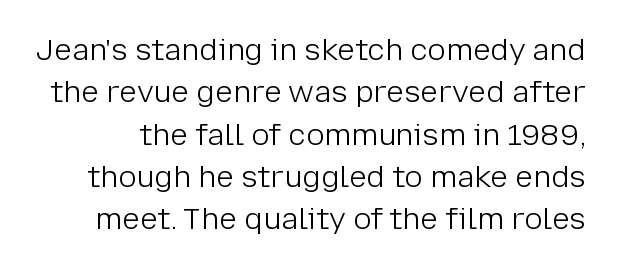
Beneath every word, the page is bare. These lines sit exactly where default settings would place them. The font sits on the lighter half of the weight spectrum, regular included. The line texture is even and compact thanks to regular tracking. No italicization has been applied; the sample stays upright. The letters advance in unequal steps, a hallmark of proportional type.
